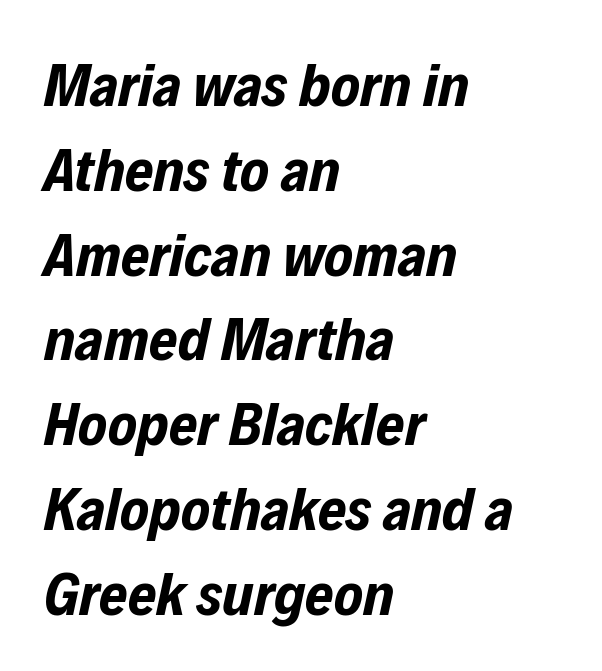
Q: Is the text bold? A: Yes.
Q: Is the text italic (slanted)? A: Yes, it leans right by about 12 degrees.
Q: Is the text underlined? A: No.
Q: How is the paragraph aligned? A: Left-aligned.
Q: Is the spacing between letters normal or unusually wide? A: Normal.
Q: Is the spacing between lines tight, normal or loose? A: Normal.
Q: Width (condensed, normal, or wide)? A: Condensed.
Q: Stroke contrast? A: Low.
Q: x-height? A: Medium.
Q: Monospaced? A: No.
